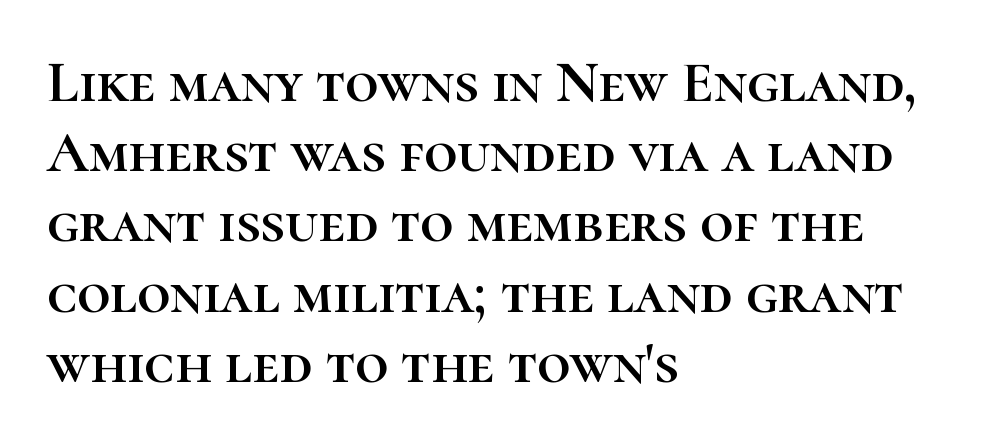
{"italic": "no", "width": "normal", "stroke_contrast": "high", "x_height": "medium", "monospaced": "no", "underline": "no", "align": "left", "line_spacing_ratio": 1.21, "letter_spacing": "normal", "letter_spacing_em": 0.0, "glyph_px": 58}
